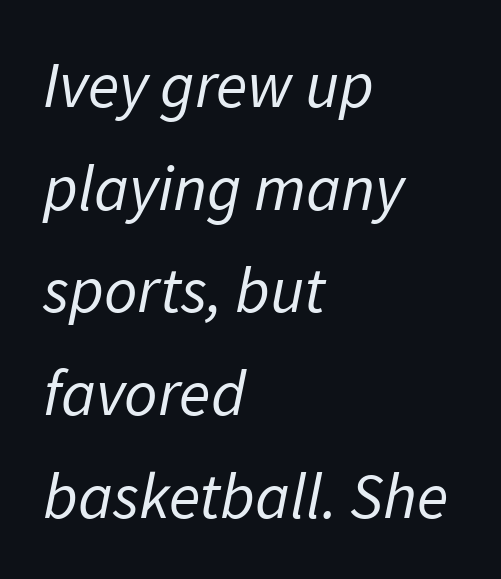
The image shows 65 px regular-weight sans-serif type; set left-aligned, normal line spacing (1.58x), normal letter spacing, not underlined; low stroke contrast and a medium x-height.
